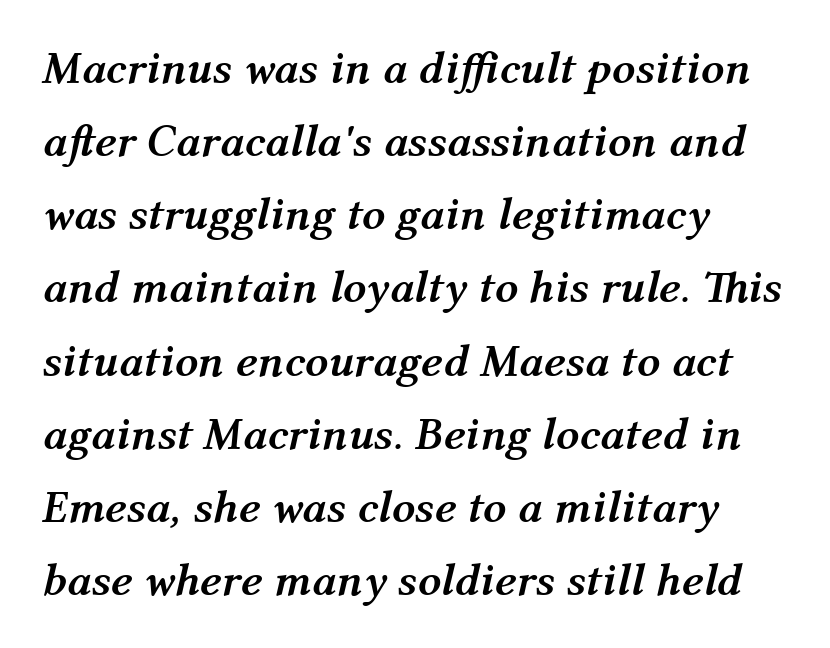
Q: Is the text bold? A: Yes.
Q: Is the text italic (slanted)? A: Yes, it leans right by about 12 degrees.
Q: Is the text underlined? A: No.
Q: How is the paragraph aligned? A: Left-aligned.
Q: Is the spacing between letters normal or unusually wide? A: Normal.
Q: Is the spacing between lines tight, normal or loose? A: Normal.
Q: Width (condensed, normal, or wide)? A: Normal.
Q: Stroke contrast? A: Medium.
Q: x-height? A: Medium.
Q: Monospaced? A: No.
